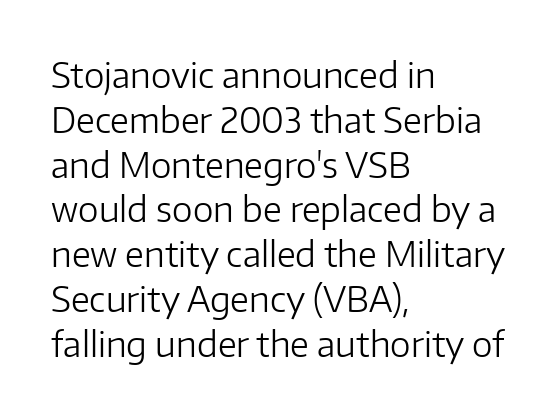
Q: Is the text bold? A: No.
Q: Is the text italic (slanted)? A: No, it is upright.
Q: Is the typeface a serif or a sans-serif typeface? A: Sans-serif.
Q: Is the text underlined? A: No.
Q: How is the paragraph aligned? A: Left-aligned.
Q: Is the spacing between letters normal or unusually wide? A: Normal.
Q: Is the spacing between lines tight, normal or loose? A: Normal.
Q: Width (condensed, normal, or wide)? A: Normal.
Q: Stroke contrast? A: Low.
Q: x-height? A: Medium.
Q: Monospaced? A: No.
